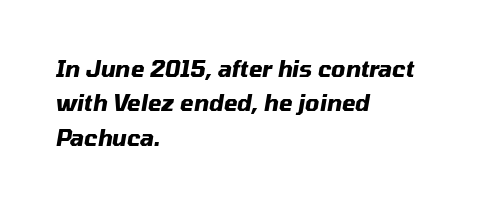
Tall strokes in this sample are angled rather than plumb. The line-height multiplier appears to be the usual default. No word sits above an underline. This sample uses plain, unmodified letter spacing. Left-aligned paragraph, ragged on the right. You'd pick this weight for a headline — it's a proper bold.
